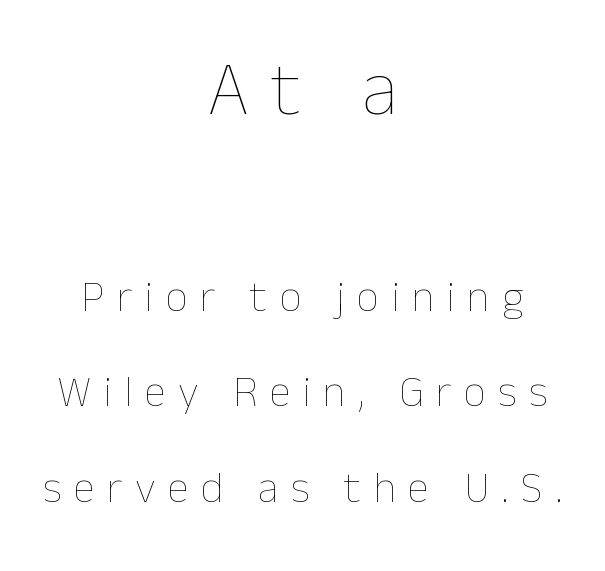
The image shows 77 px thin type, upright; set centered, loose line spacing (2.17x), unusually wide letter spacing (+0.28 em), not underlined; the first (top) block is 1.75x larger; low stroke contrast and a medium x-height.
